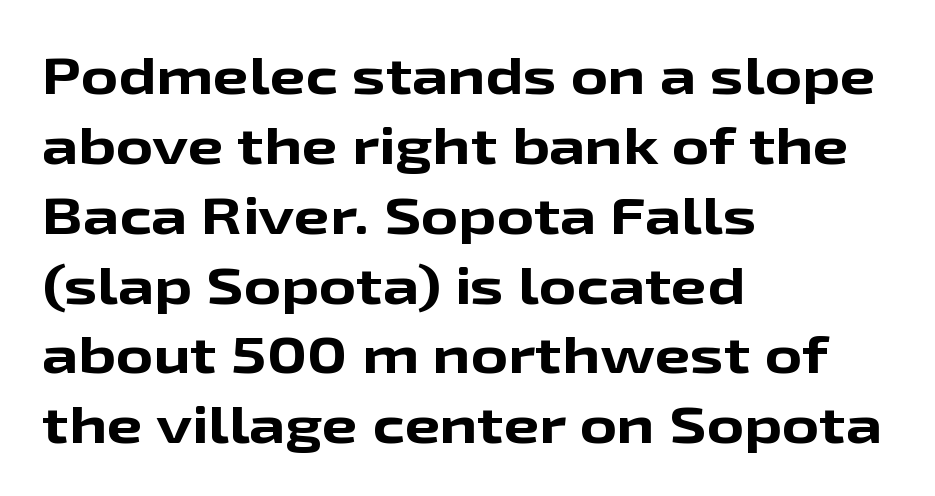
Typographically, this falls in the sans-serif category. A clean baseline with only descenders dipping below it. Rendered with straight, roman letterforms. The line texture is even and compact thanks to regular tracking. The line-height multiplier appears to be the usual default.
